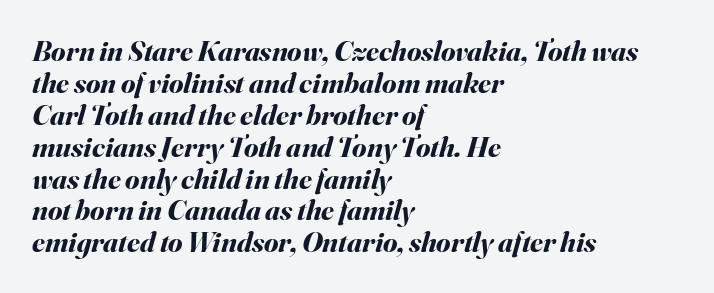
No extra tracking has been applied to these lines. This block would grow much taller if given ordinary leading; it's compressed now. The passage is arranged the way most books set body copy — flush left. The space beneath each line is pristine and unruled.
